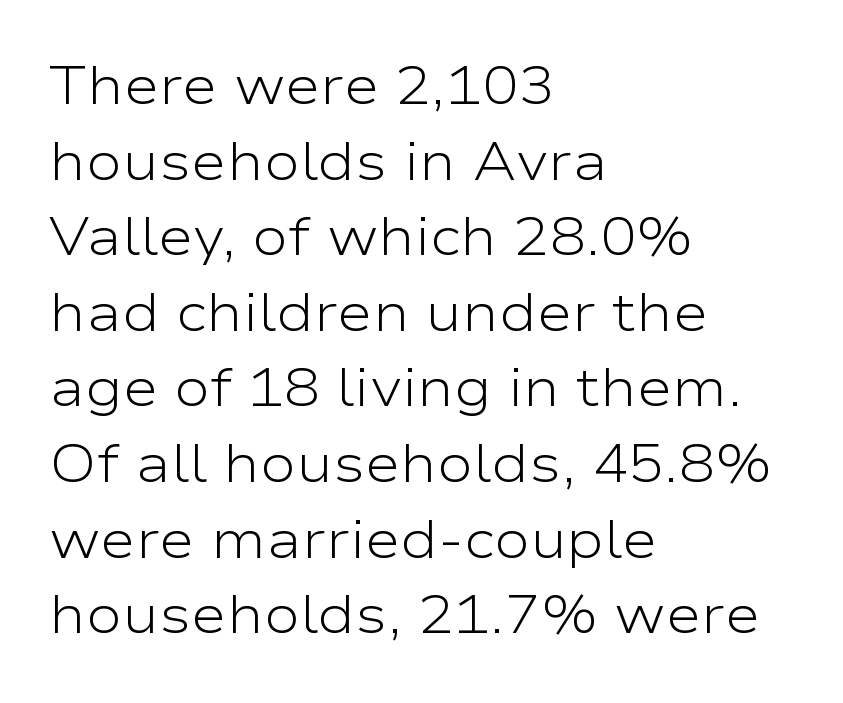
The image shows 54 px light, wide sans-serif type, upright; set left-aligned, normal line spacing (1.4x), normal letter spacing, not underlined; low stroke contrast and a medium x-height.
